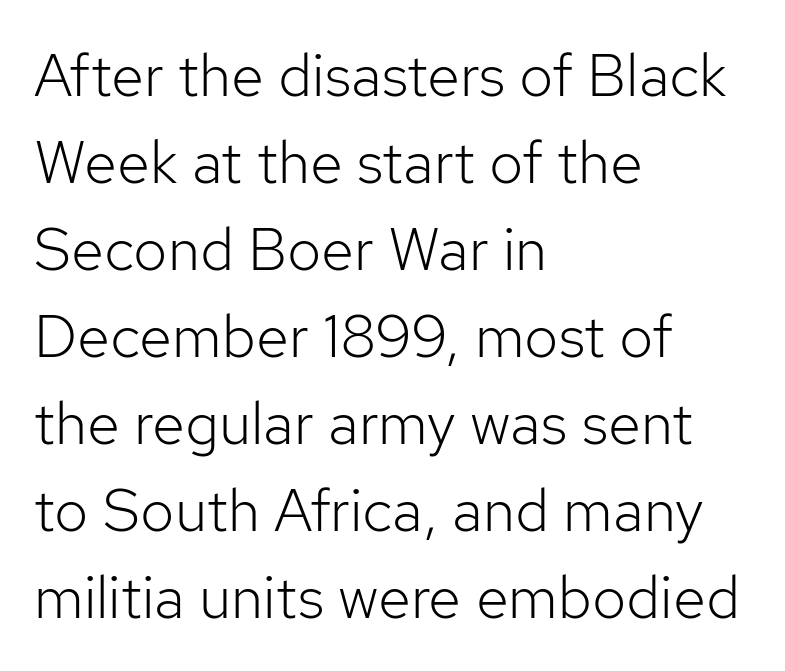
Q: Is the text bold? A: No.
Q: Is the text italic (slanted)? A: No, it is upright.
Q: Is the typeface a serif or a sans-serif typeface? A: Sans-serif.
Q: Is the text underlined? A: No.
Q: How is the paragraph aligned? A: Left-aligned.
Q: Is the spacing between letters normal or unusually wide? A: Normal.
Q: Is the spacing between lines tight, normal or loose? A: Normal.
Q: Width (condensed, normal, or wide)? A: Normal.
Q: Stroke contrast? A: Low.
Q: x-height? A: Medium.
Q: Monospaced? A: No.
